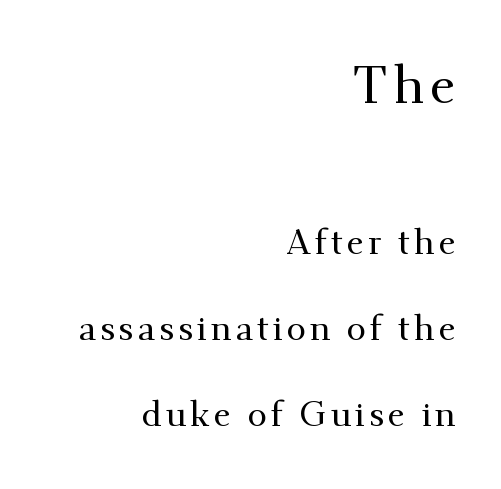
{"serif": "yes", "italic": "no", "width": "normal", "stroke_contrast": "medium", "x_height": "small", "monospaced": "no", "underline": "no", "align": "right", "line_spacing": "loose", "line_spacing_ratio": 2.46, "larger_block": "first", "size_ratio": 1.49, "glyph_px": 52}
